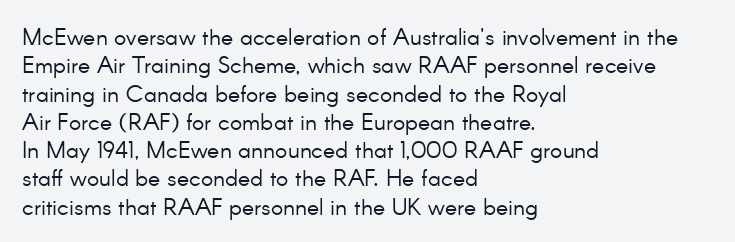
Nobody touched the tracking dial on this one. Visually the block forms a straight wall on the left and a jagged coastline on the right. Posture: upright roman. Beneath every word, the page is bare.
